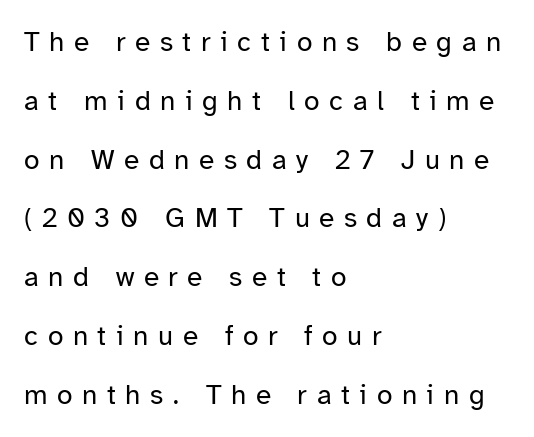
A light-to-regular cut is what we see here. The rendering uses natural spacing where letterforms have individual widths. If you drew a line through each stem, it would be perfectly vertical. What's the leading like? Stretched, with rows far apart. Rule under the text: the space is simply empty.
